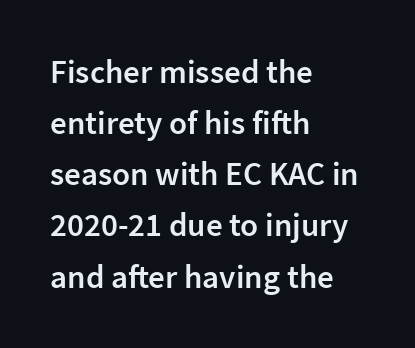
The image shows 33 px semibold sans-serif type, upright; set left-aligned, normal line spacing (1.55x), normal letter spacing, not underlined; low stroke contrast and a medium x-height.
